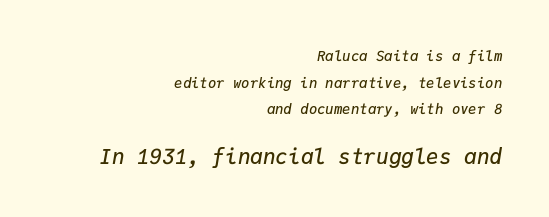
{"italic": "yes", "lean": "right", "slant_degrees": 9, "bold": "semi", "underline": "no", "align": "right", "line_spacing": "loose", "line_spacing_ratio": 1.9, "letter_spacing": "normal", "letter_spacing_em": 0.0, "larger_block": "second", "size_ratio": 1.5, "glyph_px": 21}
